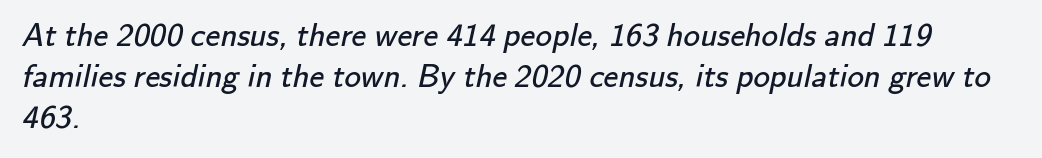
Q: Is the text bold? A: No.
Q: Is the typeface a serif or a sans-serif typeface? A: Sans-serif.
Q: Is the text underlined? A: No.
Q: How is the paragraph aligned? A: Left-aligned.
Q: Is the spacing between letters normal or unusually wide? A: Normal.
Q: Width (condensed, normal, or wide)? A: Normal.
Q: Stroke contrast? A: Low.
Q: x-height? A: Small.
Q: Monospaced? A: No.
